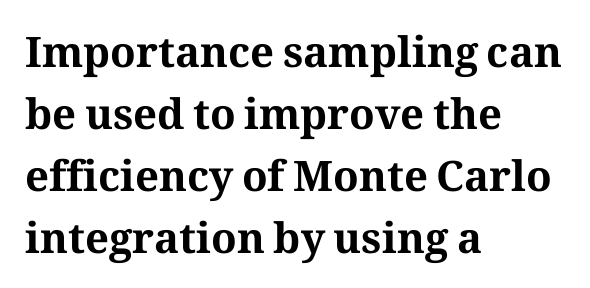
Q: Is the text bold? A: Yes.
Q: Is the text italic (slanted)? A: No, it is upright.
Q: Is the typeface a serif or a sans-serif typeface? A: Serif.
Q: Is the text underlined? A: No.
Q: How is the paragraph aligned? A: Left-aligned.
Q: Is the spacing between letters normal or unusually wide? A: Normal.
Q: Is the spacing between lines tight, normal or loose? A: Normal.
Q: Width (condensed, normal, or wide)? A: Normal.
Q: Stroke contrast? A: Medium.
Q: x-height? A: Medium.
Q: Monospaced? A: No.
